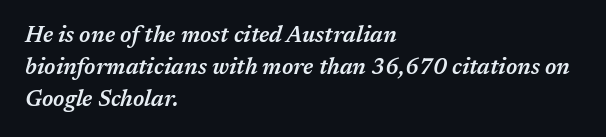
{"italic": "yes", "lean": "right", "slant_degrees": 17, "bold": "semi", "underline": "no", "align": "left", "line_spacing": "normal", "line_spacing_ratio": 1.45, "letter_spacing": "normal", "letter_spacing_em": 0.0, "glyph_px": 22}
